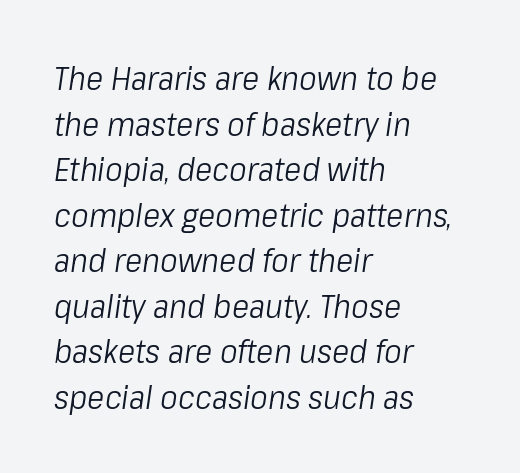
The image shows 33 px light, condensed type, italic (leaning right); set left-aligned, normal line spacing (1.38x), normal letter spacing, not underlined; low stroke contrast and a medium x-height.
